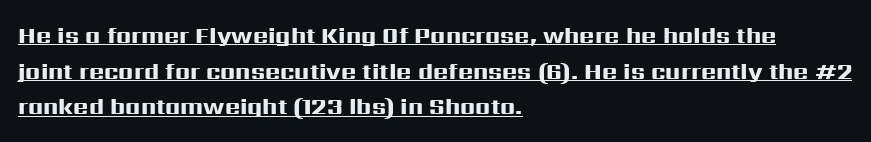
The image shows 23 px bold type, upright; set left-aligned, normal line spacing (1.55x), normal letter spacing, underlined.
